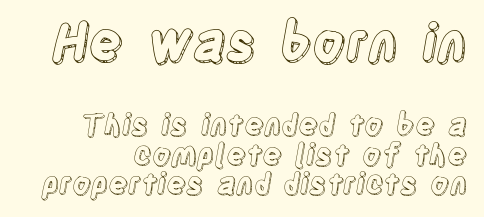
The image shows 51 px condensed type; set tight line spacing (1.01x), normal letter spacing, not underlined; the first (top) block is 1.76x larger; a large x-height.
